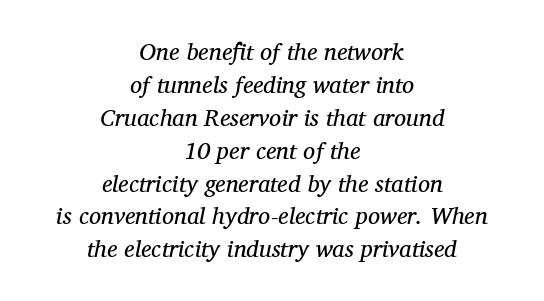
Q: Is the text bold? A: No.
Q: Is the text italic (slanted)? A: Yes, it leans right by about 12 degrees.
Q: Is the text underlined? A: No.
Q: How is the paragraph aligned? A: Centered.
Q: Is the spacing between letters normal or unusually wide? A: Normal.
Q: Is the spacing between lines tight, normal or loose? A: Normal.
